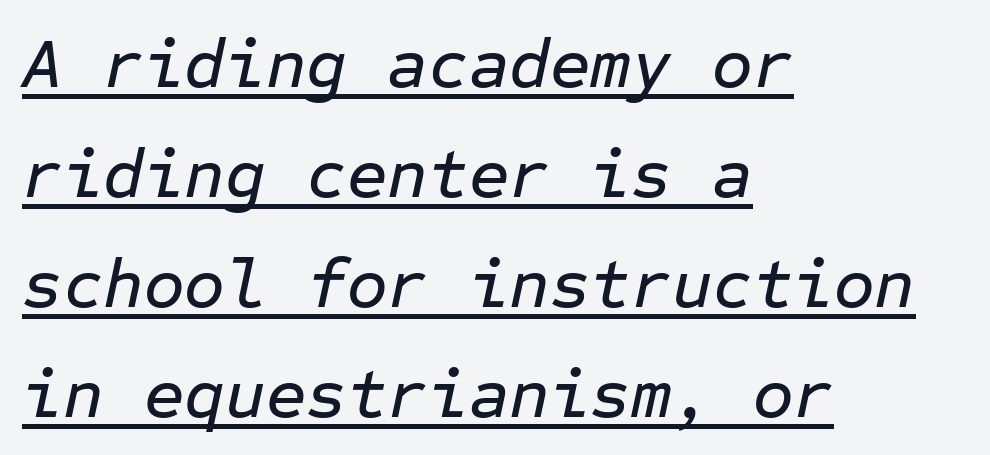
The image shows 70 px text type, italic (leaning right), monospaced; set left-aligned, normal line spacing (1.57x), normal letter spacing, underlined; low stroke contrast and a medium x-height.
